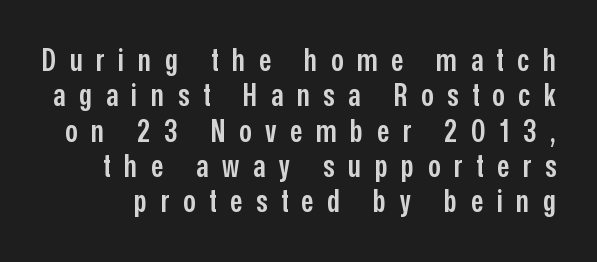
The image shows 31 px semibold, condensed sans-serif type, upright; set tight line spacing (1.14x), unusually wide letter spacing (+0.44 em), not underlined; low stroke contrast and a medium x-height.
